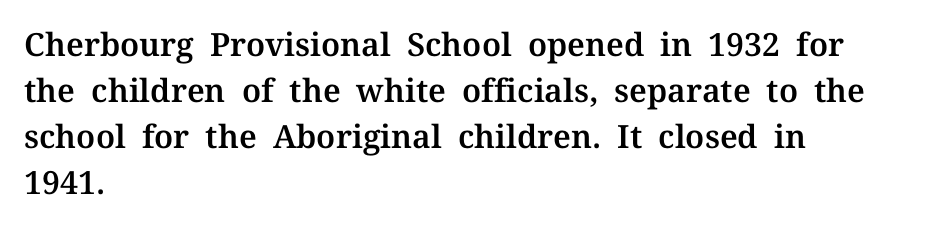
A typesetter would mark this as roman, not italic. The baseline area is clear. The rendering uses natural spacing where letterforms have individual widths. The designer left line spacing at the default. A typesetter would label this face a serif.
